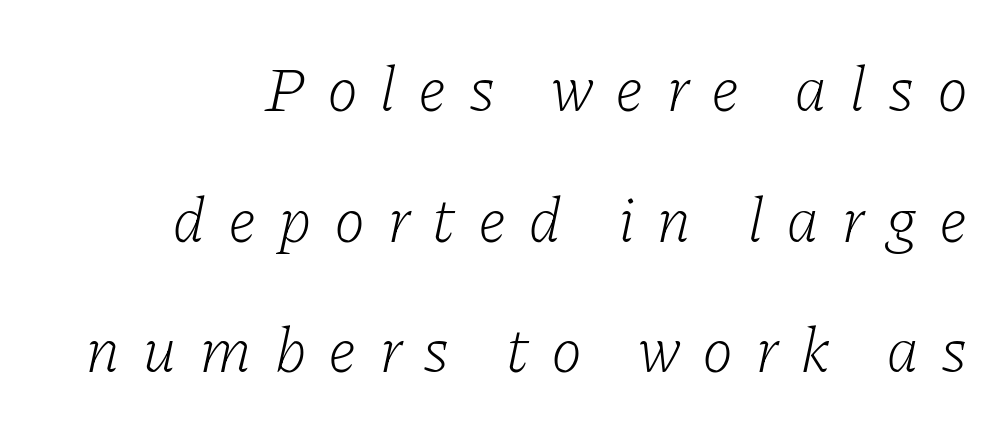
{"serif": "yes", "italic": "yes", "lean": "right", "slant_degrees": 11, "bold": "no", "weight": "light", "width": "normal", "stroke_contrast": "low", "x_height": "medium", "monospaced": "no", "underline": "no", "line_spacing": "loose", "line_spacing_ratio": 2.04, "letter_spacing": "wide", "letter_spacing_em": 0.34, "glyph_px": 64}
